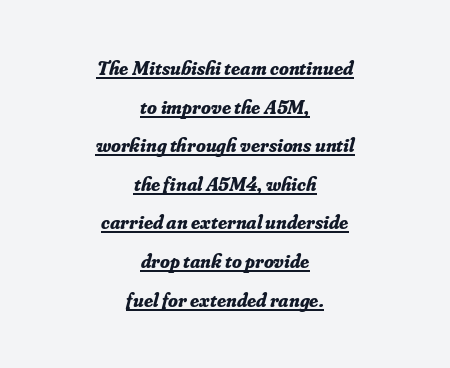
Q: Is the text bold? A: Yes.
Q: Is the text italic (slanted)? A: Yes, it leans right by about 16 degrees.
Q: Is the text underlined? A: Yes.
Q: How is the paragraph aligned? A: Centered.
Q: Is the spacing between letters normal or unusually wide? A: Normal.
Q: Is the spacing between lines tight, normal or loose? A: Loose.
